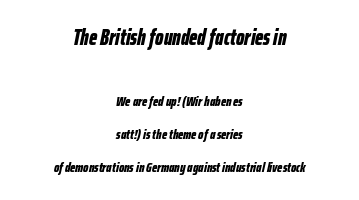
Nothing unusual about the tracking: characters are spaced as the font intends. These lines stand farther apart than default settings would place them. It's the slanting kind of type. Compare the two chunks: the upper has the greater cap height.
